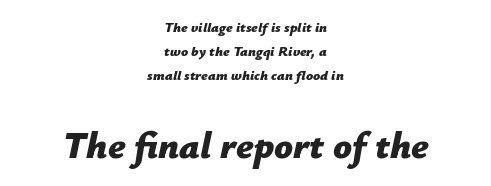
Q: Is the text bold? A: Yes.
Q: Is the text italic (slanted)? A: Yes, it leans right by about 12 degrees.
Q: Is the text underlined? A: No.
Q: How is the paragraph aligned? A: Centered.
Q: Is the spacing between letters normal or unusually wide? A: Normal.
Q: Which block of text is set in a larger size, the first (top) or the second (bottom)? A: The second (bottom) one.
Q: Width (condensed, normal, or wide)? A: Normal.
Q: Stroke contrast? A: Low.
Q: x-height? A: Medium.
Q: Monospaced? A: No.
